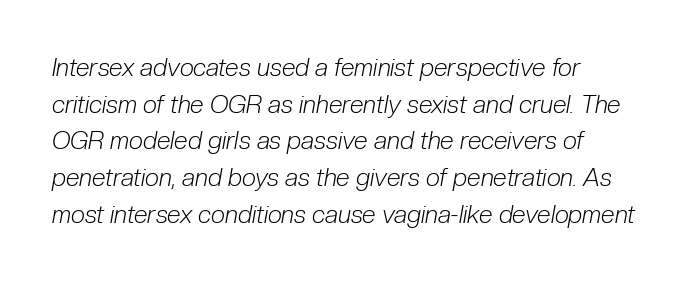
The image shows 25 px text type, italic (leaning right); set normal line spacing (1.47x), normal letter spacing, not underlined.
